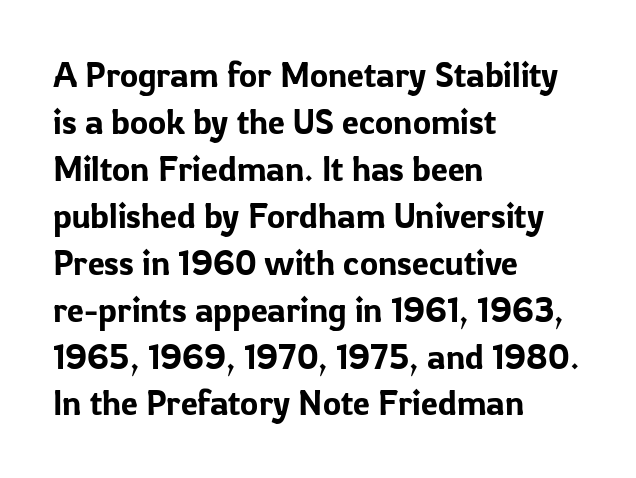
{"serif": "no", "italic": "no", "width": "normal", "stroke_contrast": "low", "x_height": "medium", "monospaced": "no", "underline": "no", "align": "left", "line_spacing": "normal", "line_spacing_ratio": 1.38, "letter_spacing": "normal", "letter_spacing_em": 0.0, "glyph_px": 34}
